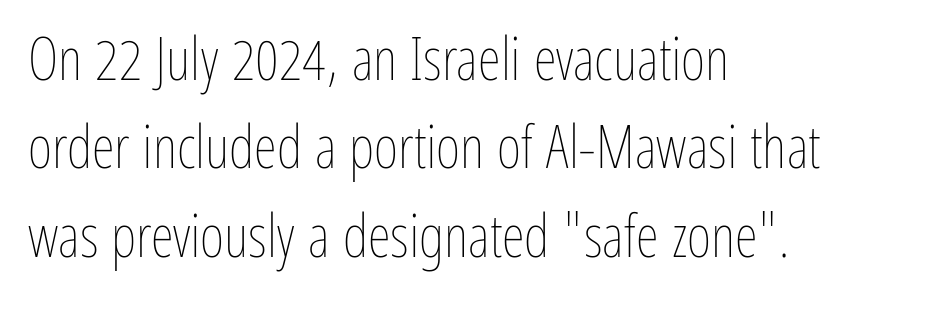
The image shows 59 px thin, condensed type, upright; set left-aligned, normal line spacing (1.5x), normal letter spacing, not underlined; low stroke contrast and a medium x-height.
